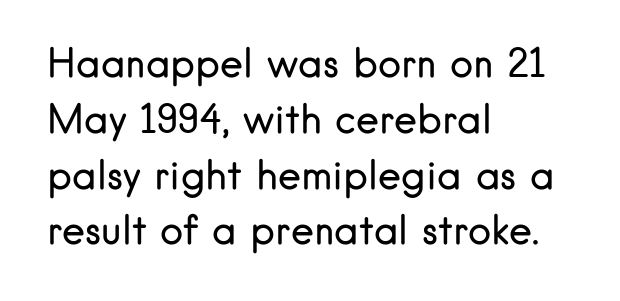
The image shows 39 px regular-weight sans-serif type, upright; set left-aligned, normal line spacing (1.43x), normal letter spacing, not underlined; low stroke contrast and a small x-height.
